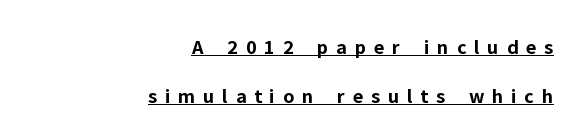
Look at the tracking — it's clearly loosened, letters drifting apart. Emphasis by weight is at full strength: bold. A flush-right, rag-left setting is used for this passage. The block of text is sparse from top to bottom, with ample space between rows. This rendering features underlined lettering. This is roman type, the default non-slanted kind.
